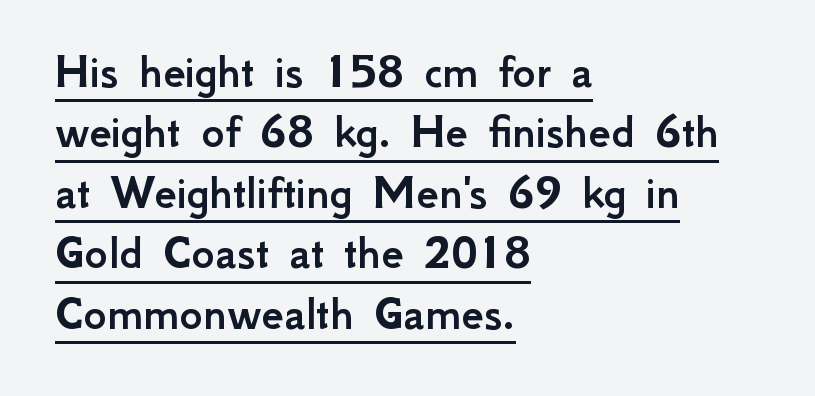
Note the varied advance widths — an 'i' is clearly narrower than an 'm'. Nope, not italic — everything's standing straight. Students, observe the line beneath the letters — that is underlining. Casual observation: everything's shoved over to the left. You can tell from the bare stems that sans-serif type was used.
